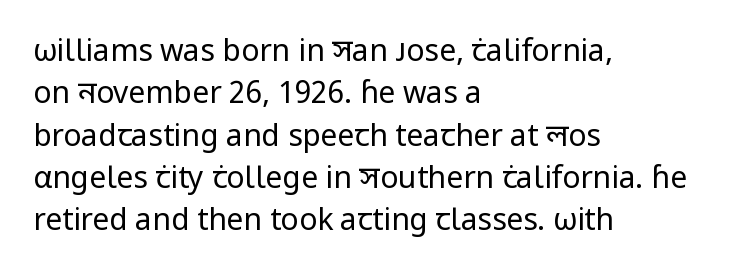
{"serif": "no", "italic": "no", "bold": "no", "weight": "regular", "width": "normal", "stroke_contrast": "low", "x_height": "medium", "monospaced": "no", "underline": "no", "align": "left", "line_spacing": "normal", "line_spacing_ratio": 1.41, "letter_spacing": "normal", "letter_spacing_em": 0.0, "glyph_px": 30}
